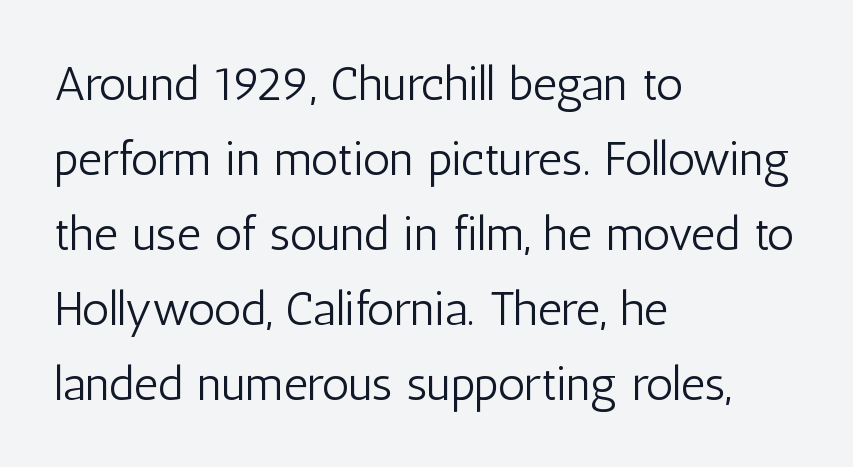
Q: Is the text bold? A: No.
Q: Is the text italic (slanted)? A: No, it is upright.
Q: Is the typeface a serif or a sans-serif typeface? A: Sans-serif.
Q: Is the text underlined? A: No.
Q: How is the paragraph aligned? A: Left-aligned.
Q: Is the spacing between letters normal or unusually wide? A: Normal.
Q: Is the spacing between lines tight, normal or loose? A: Normal.
Q: Width (condensed, normal, or wide)? A: Condensed.
Q: Stroke contrast? A: Low.
Q: x-height? A: Medium.
Q: Monospaced? A: No.
